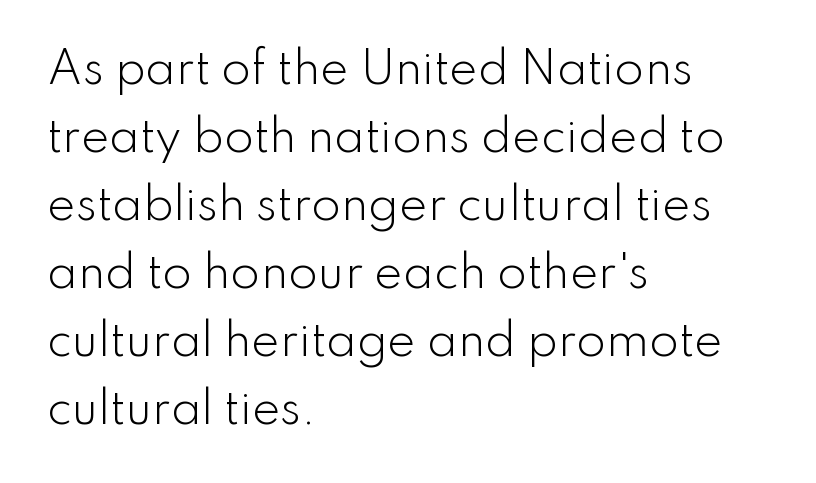
Every row of glyphs begins at an identical x-position on the left. This sample keeps an unexceptional amount of space between lines. Notice how the stems are strictly vertical — no italics here. You can tell from the bare stems that sans-serif type was used.
